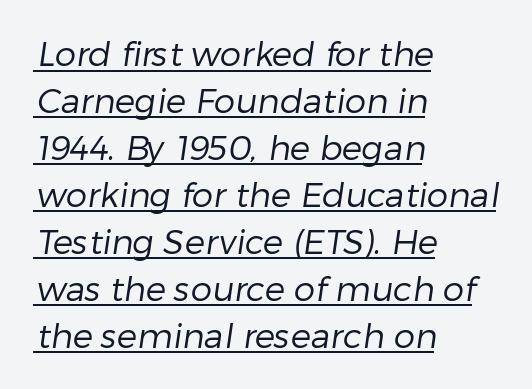
This sample keeps an unexceptional amount of space between lines. The passage is arranged the way most books set body copy — flush left. The weight would be labelled regular, book, light, or lighter still. Serifs: no, the terminals of the letterforms are clean. A typesetter would call this proportional, since set widths differ per character. Letter spacing: default.
